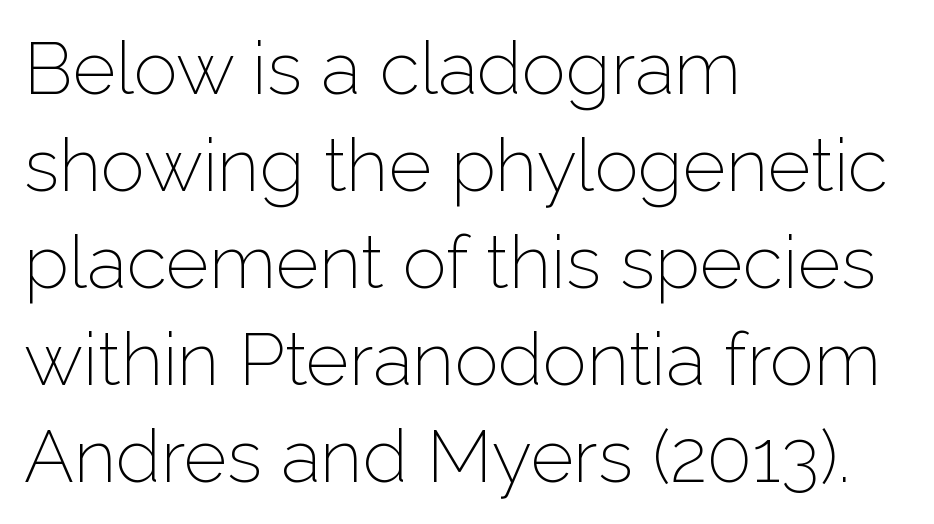
Q: Is the text bold? A: No.
Q: Is the text italic (slanted)? A: No, it is upright.
Q: Is the typeface a serif or a sans-serif typeface? A: Sans-serif.
Q: Is the text underlined? A: No.
Q: How is the paragraph aligned? A: Left-aligned.
Q: Is the spacing between letters normal or unusually wide? A: Normal.
Q: Is the spacing between lines tight, normal or loose? A: Normal.
Q: Width (condensed, normal, or wide)? A: Normal.
Q: Stroke contrast? A: Low.
Q: x-height? A: Medium.
Q: Monospaced? A: No.
